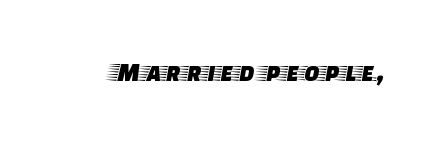
Q: Is the text italic (slanted)? A: Yes.
Q: Is the typeface a serif or a sans-serif typeface? A: Serif.
Q: Is the text underlined? A: No.
Q: Is the spacing between letters normal or unusually wide? A: Normal.
Q: Width (condensed, normal, or wide)? A: Wide.
Q: Stroke contrast? A: Low.
Q: x-height? A: Large.
Q: Monospaced? A: No.
